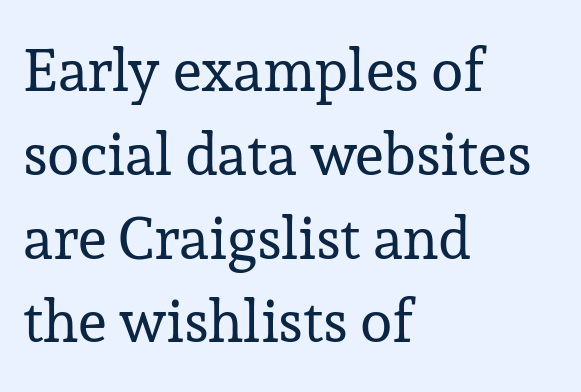
{"serif": "yes", "italic": "no", "bold": "no", "weight": "regular", "width": "normal", "stroke_contrast": "low", "x_height": "medium", "monospaced": "no", "underline": "no", "align": "left", "line_spacing": "normal", "line_spacing_ratio": 1.42, "letter_spacing": "normal", "letter_spacing_em": 0.0, "glyph_px": 59}
